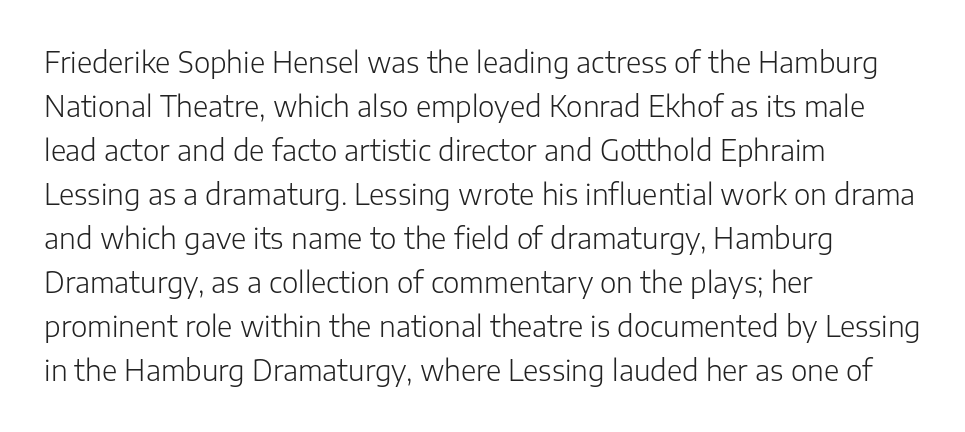
Q: Is the text bold? A: No.
Q: Is the text italic (slanted)? A: No, it is upright.
Q: Is the typeface a serif or a sans-serif typeface? A: Sans-serif.
Q: Is the text underlined? A: No.
Q: How is the paragraph aligned? A: Left-aligned.
Q: Is the spacing between letters normal or unusually wide? A: Normal.
Q: Is the spacing between lines tight, normal or loose? A: Normal.
Q: Width (condensed, normal, or wide)? A: Normal.
Q: Stroke contrast? A: Low.
Q: x-height? A: Medium.
Q: Monospaced? A: No.
